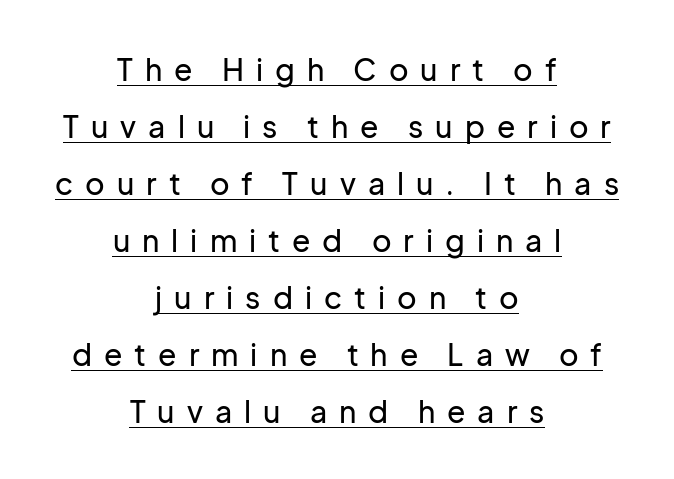
Q: Is the text italic (slanted)? A: No, it is upright.
Q: Is the typeface a serif or a sans-serif typeface? A: Sans-serif.
Q: Is the text underlined? A: Yes.
Q: How is the paragraph aligned? A: Centered.
Q: Is the spacing between letters normal or unusually wide? A: Unusually wide.
Q: Is the spacing between lines tight, normal or loose? A: Loose.
Q: Width (condensed, normal, or wide)? A: Normal.
Q: Stroke contrast? A: Low.
Q: x-height? A: Medium.
Q: Monospaced? A: No.
